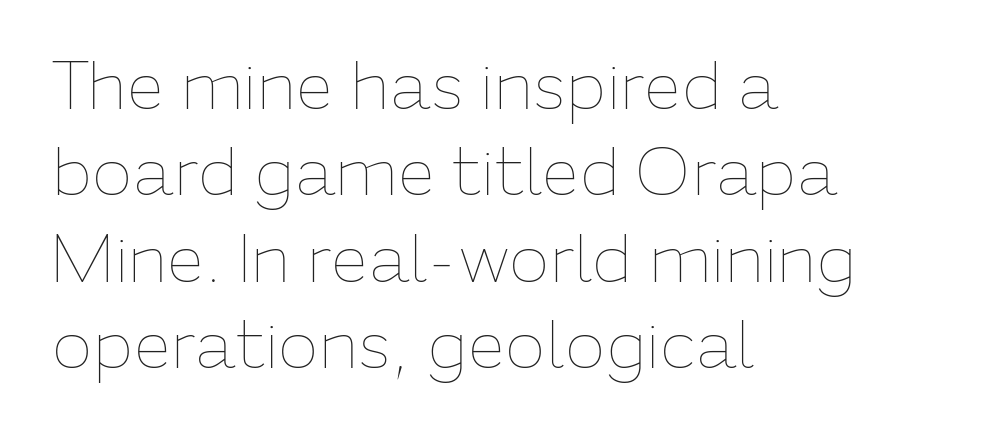
{"italic": "no", "bold": "no", "weight": "thin", "width": "normal", "stroke_contrast": "low", "x_height": "medium", "monospaced": "no", "underline": "no", "align": "left", "line_spacing": "normal", "line_spacing_ratio": 1.29, "letter_spacing": "normal", "letter_spacing_em": 0.0, "glyph_px": 67}
